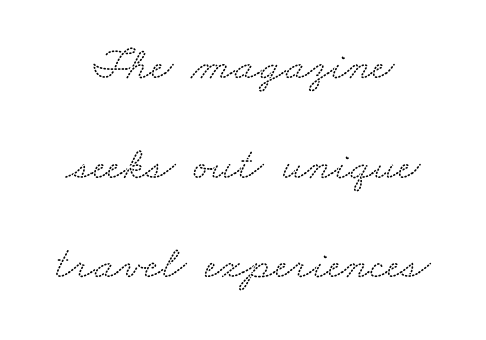
The image shows 47 px wide serif type; set loose line spacing (2.12x), normal letter spacing, not underlined; low stroke contrast and a small x-height.
